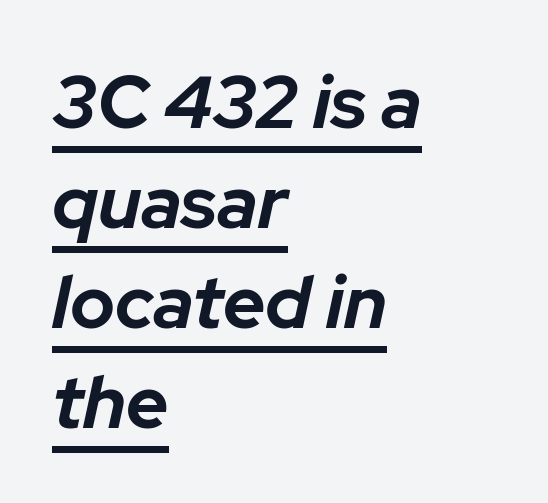
Q: Is the text bold? A: Yes.
Q: Is the text italic (slanted)? A: Yes, it leans right by about 12 degrees.
Q: Is the text underlined? A: Yes.
Q: How is the paragraph aligned? A: Left-aligned.
Q: Is the spacing between letters normal or unusually wide? A: Normal.
Q: Is the spacing between lines tight, normal or loose? A: Normal.
Q: Width (condensed, normal, or wide)? A: Normal.
Q: Stroke contrast? A: Low.
Q: x-height? A: Medium.
Q: Monospaced? A: No.
